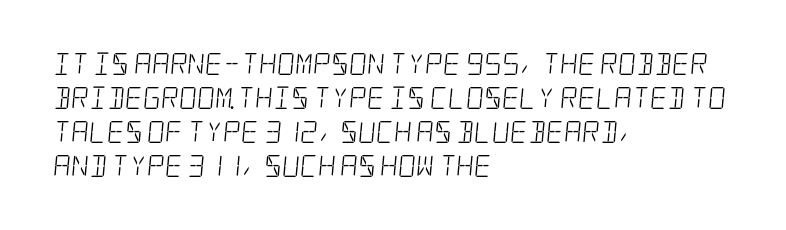
The font sits on the lighter half of the weight spectrum, regular included. Default kerning and tracking; the words read as compact shapes. The vertical gap from one line to the next is medium. Caption: multi-line text, flush left, ragged right. The glyphs are unaccompanied by any horizontal stroke below them.
